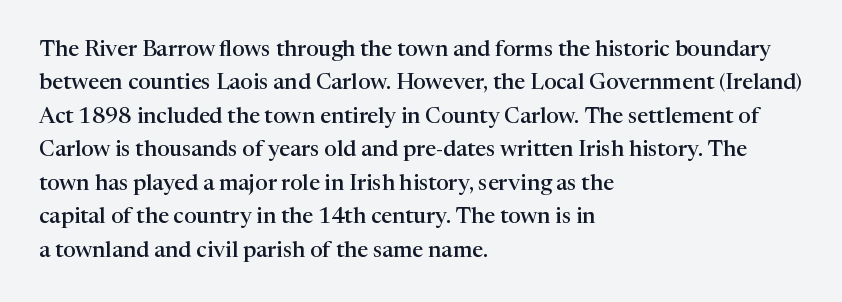
The image shows 22 px text type, upright; set left-aligned, normal line spacing (1.52x), normal letter spacing, not underlined.
